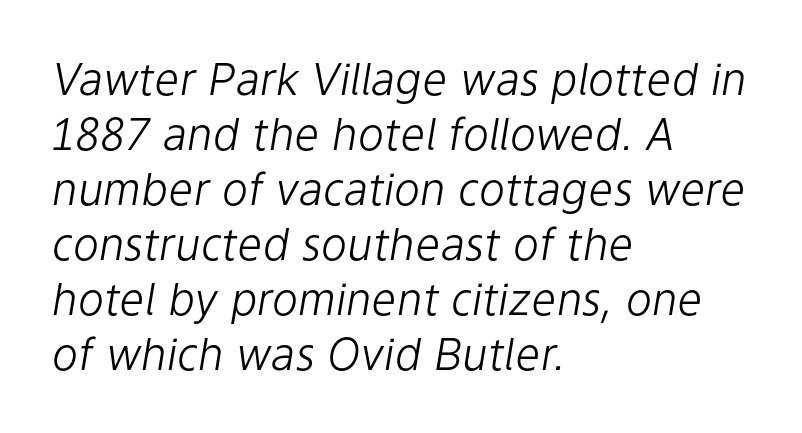
The image shows 44 px light type, italic (leaning right); set left-aligned, normal line spacing (1.25x), normal letter spacing, not underlined; low stroke contrast and a medium x-height.
